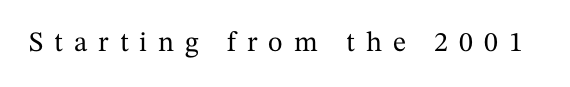
{"serif": "yes", "italic": "no", "width": "normal", "stroke_contrast": "medium", "x_height": "medium", "monospaced": "no", "underline": "no", "letter_spacing": "wide", "letter_spacing_em": 0.39, "glyph_px": 28}
